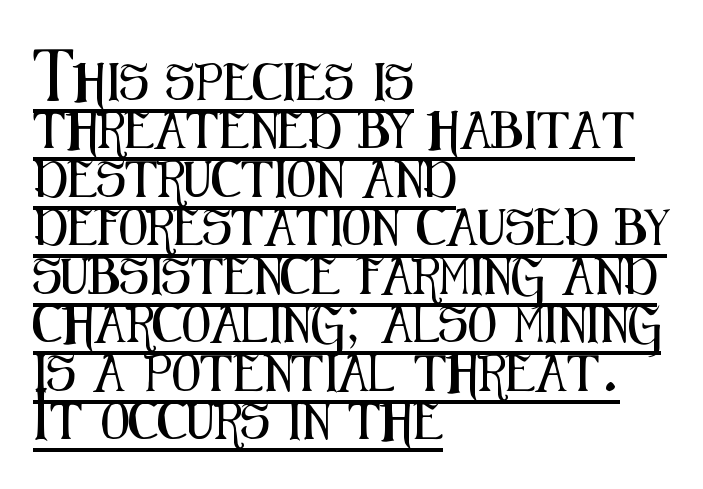
{"italic": "no", "width": "condensed", "stroke_contrast": "medium", "x_height": "medium", "monospaced": "no", "underline": "yes", "align": "left", "line_spacing": "normal", "line_spacing_ratio": 1.31, "letter_spacing": "normal", "letter_spacing_em": 0.0, "glyph_px": 37}
